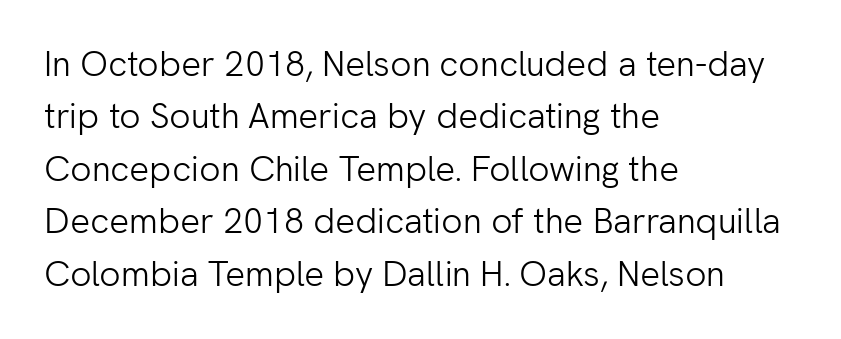
The image shows 35 px light sans-serif type, upright; set left-aligned, normal line spacing (1.5x), normal letter spacing, not underlined; low stroke contrast and a medium x-height.
